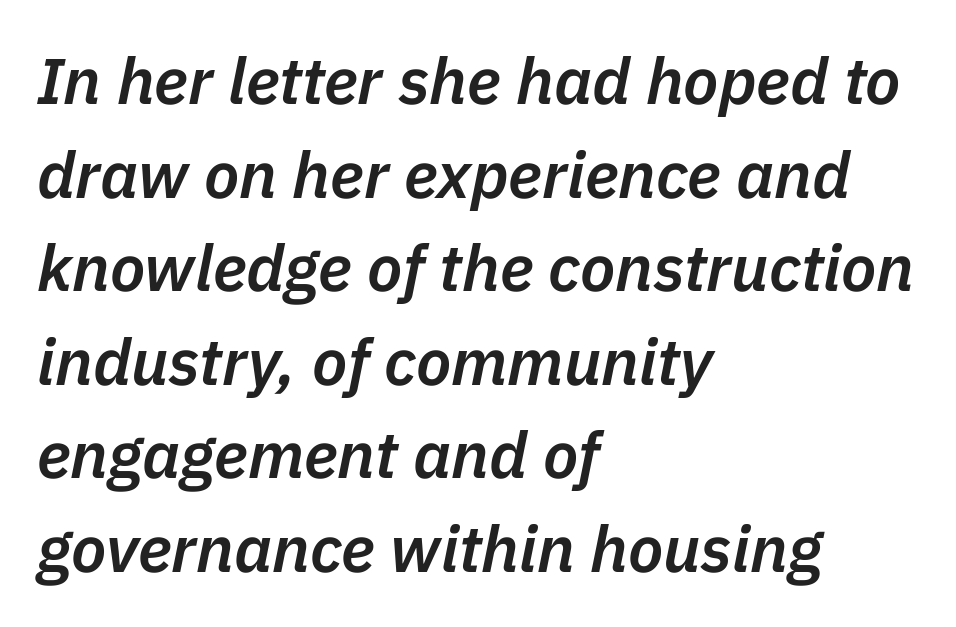
Emphasis by weight is partial: semibold. How would I describe the line gaps? Plain and ordinary. Italic? Definitely — the glyphs are oblique. Each letter keeps its own natural width here, so spacing adapts to shape. Is the block centered? No — it sits flush against the left margin.
